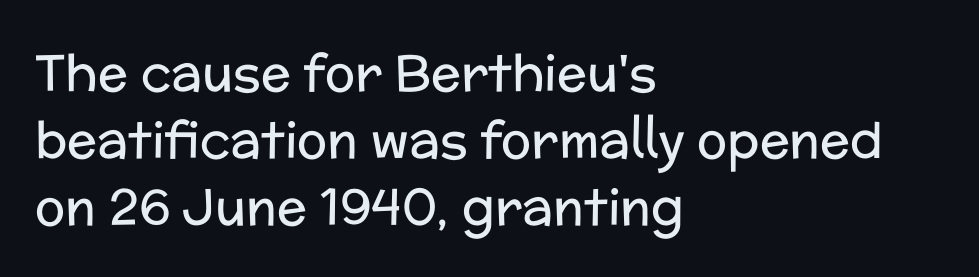
The image shows 50 px regular-weight sans-serif type, upright; set left-aligned, normal line spacing (1.34x), normal letter spacing, not underlined; low stroke contrast and a medium x-height.
